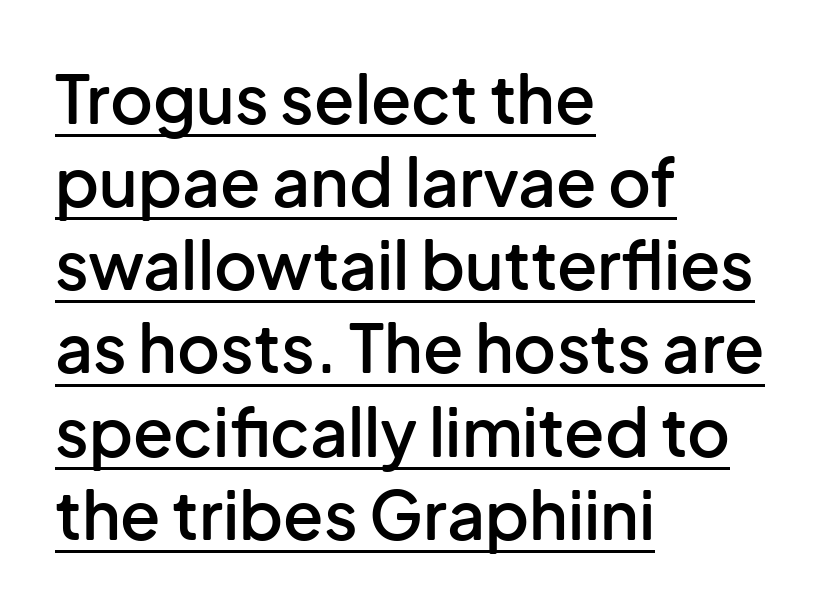
The font family rendered here belongs to the sans-serif group. In designer terms, the underline attribute is active on this setting. A typesetter would call this proportional, since set widths differ per character. The passage shown has conventional tracking throughout. These lines stack with their left ends in a neat column. Slightly chunky letters — semibold, I'd say, not full bold.
